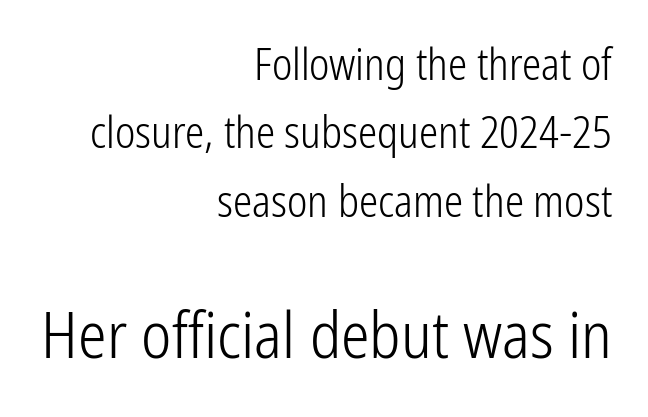
The text block is weighted toward the right margin, trailing off unevenly leftward. The horizontal fit of the characters is conventional and even. Rendered with straight, roman letterforms. The passage shown is typed in a proportional face where columns would drift. These lines sit exactly where default settings would place them. The letters look calm and open, with moderate or lighter stems.
